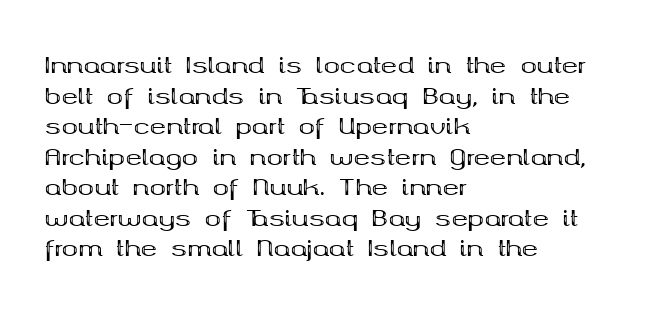
If you drew a line through each stem, it would be perfectly vertical. A normal amount of white space separates one row of letters from the next. Unmarked baselines from the first word to the last. Pretty heavy lettering here — definitely bold. The paragraph has a hard left edge and a soft right edge. These lines keep a tight, regular rhythm from letter to letter.
